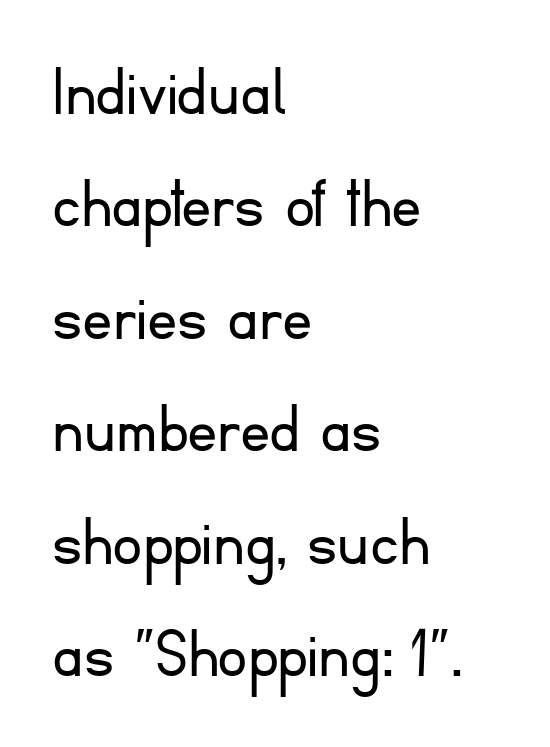
{"serif": "no", "italic": "no", "bold": "no", "weight": "light", "width": "normal", "stroke_contrast": "low", "x_height": "small", "monospaced": "no", "underline": "no", "align": "left", "line_spacing": "normal", "line_spacing_ratio": 1.5, "letter_spacing": "normal", "letter_spacing_em": 0.0, "glyph_px": 75}
